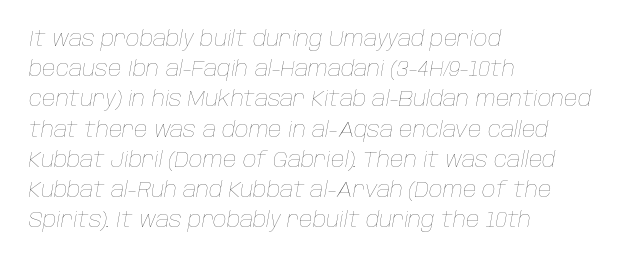
The image shows 21 px text type, italic (leaning right); set left-aligned, normal line spacing (1.44x), normal letter spacing, not underlined.
